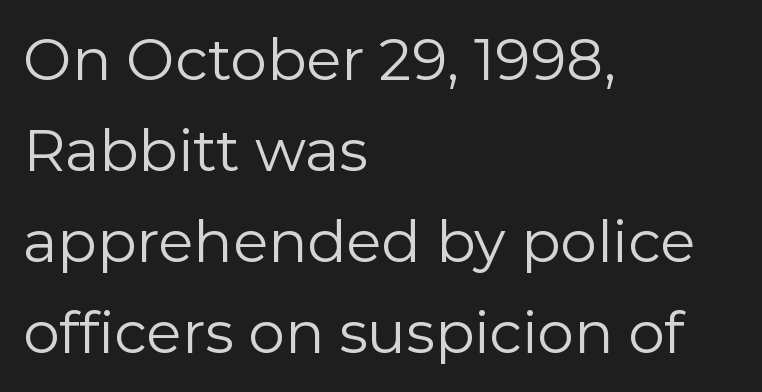
Q: Is the text bold? A: No.
Q: Is the text italic (slanted)? A: No, it is upright.
Q: Is the typeface a serif or a sans-serif typeface? A: Sans-serif.
Q: Is the text underlined? A: No.
Q: How is the paragraph aligned? A: Left-aligned.
Q: Is the spacing between letters normal or unusually wide? A: Normal.
Q: Is the spacing between lines tight, normal or loose? A: Normal.
Q: Width (condensed, normal, or wide)? A: Normal.
Q: Stroke contrast? A: Low.
Q: x-height? A: Medium.
Q: Monospaced? A: No.
